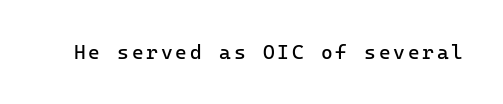
The image shows 20 px text type, upright; set not underlined.
